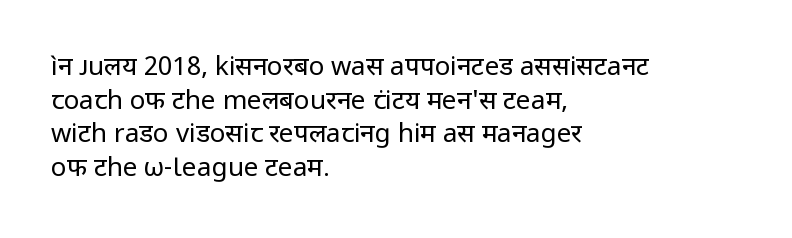
Q: Is the text bold? A: No.
Q: Is the text italic (slanted)? A: No, it is upright.
Q: Is the text underlined? A: No.
Q: How is the paragraph aligned? A: Left-aligned.
Q: Is the spacing between letters normal or unusually wide? A: Normal.
Q: Is the spacing between lines tight, normal or loose? A: Normal.
